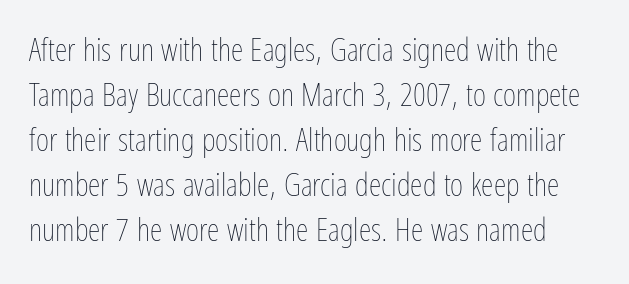
Is there any slant? The stems are plumb. Rows of type keep a routine distance in the vertical direction. This rendering features lettering with no underline. The tracking reads as untouched default to a designer's eye. Is this a fixed-width face? No — the glyphs have proportional, varying widths. The face looks like a standard text weight, possibly lighter.
